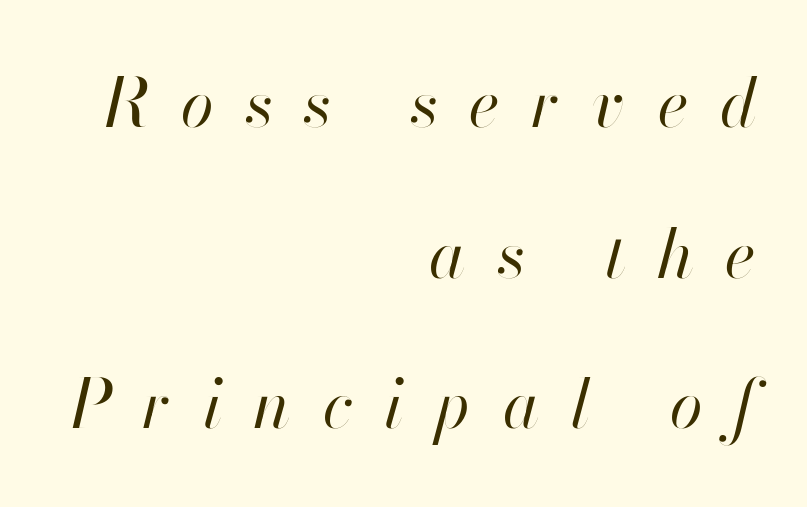
{"italic": "yes", "lean": "right", "slant_degrees": 13, "bold": "no", "weight": "regular", "width": "normal", "stroke_contrast": "high", "x_height": "small", "monospaced": "no", "underline": "no", "align": "right", "line_spacing": "loose", "line_spacing_ratio": 2.25, "letter_spacing": "wide", "letter_spacing_em": 0.47, "glyph_px": 67}
